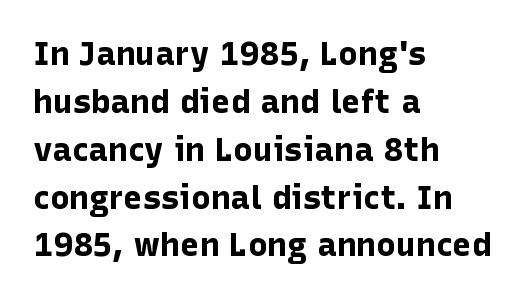
Q: Is the text bold? A: Yes.
Q: Is the text italic (slanted)? A: No, it is upright.
Q: Is the typeface a serif or a sans-serif typeface? A: Sans-serif.
Q: Is the text underlined? A: No.
Q: How is the paragraph aligned? A: Left-aligned.
Q: Is the spacing between letters normal or unusually wide? A: Normal.
Q: Is the spacing between lines tight, normal or loose? A: Normal.
Q: Width (condensed, normal, or wide)? A: Normal.
Q: Stroke contrast? A: Low.
Q: x-height? A: Medium.
Q: Monospaced? A: No.
